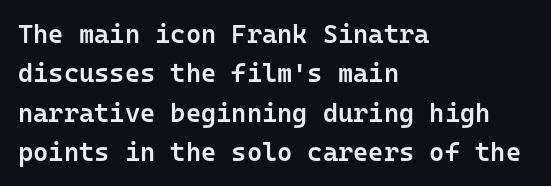
Q: Is the text bold? A: Semi-bold.
Q: Is the text italic (slanted)? A: No, it is upright.
Q: Is the text underlined? A: No.
Q: How is the paragraph aligned? A: Left-aligned.
Q: Is the spacing between letters normal or unusually wide? A: Normal.
Q: Is the spacing between lines tight, normal or loose? A: Normal.
